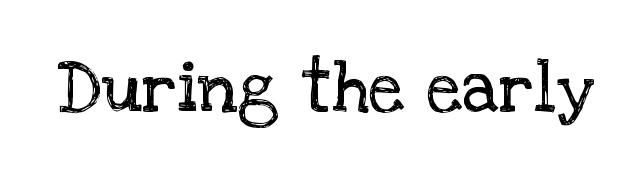
The image shows 71 px regular-weight serif type, upright; set normal letter spacing, not underlined; low stroke contrast and a large x-height.
